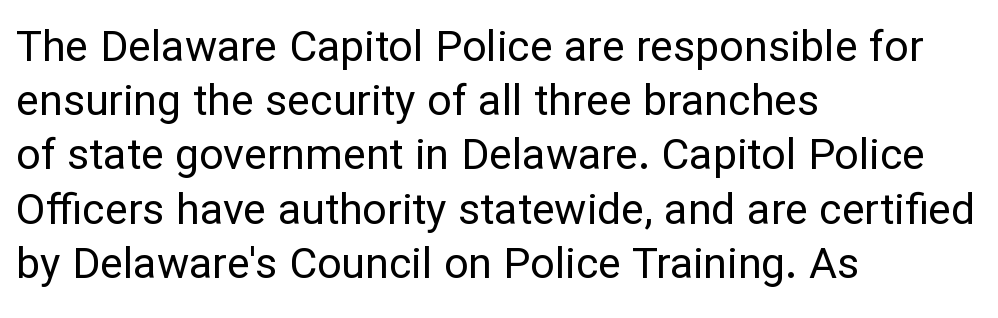
Tracking value appears to be zero — textbook default spacing. Descender tails drop into unmarked territory. The passage shown is not bold in any degree. The rendering uses natural spacing where letterforms have individual widths. Leftover space on each line is placed entirely after the last word. Designer's note — italics off, roman on.
